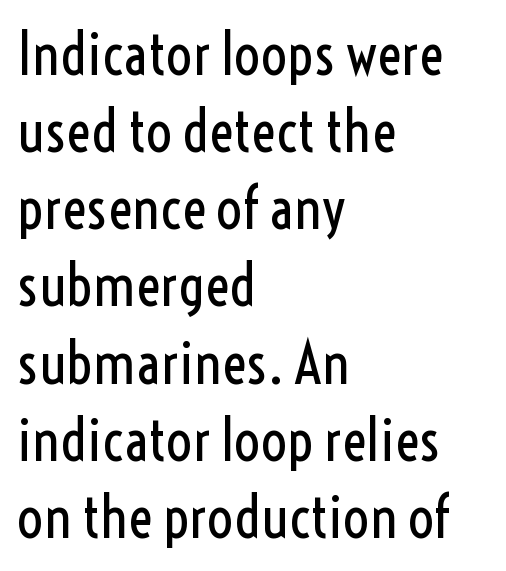
Stroke terminals: plain, sans-serif. Think of a printed novel: that variable character pitch is what you see here. Honestly, the row spacing looks completely unremarkable. Decoration check: the copy has no underline. Characters remain perfectly vertical along every line.
